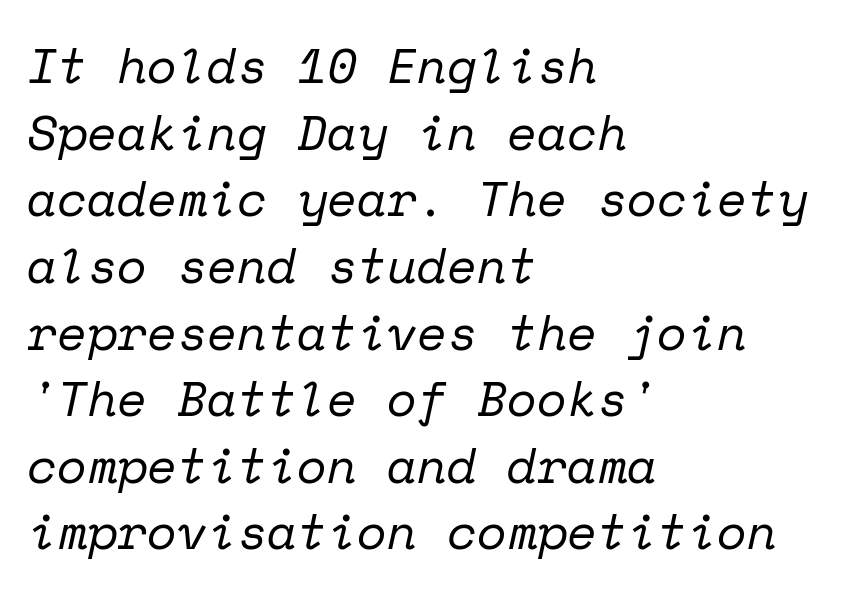
Standard letterfit; no display-style spreading of the glyphs. The cut favours lightness, reaching ordinary text weight at its darkest. You could count columns in this text — the font is strictly monospaced. The zone under the glyphs is completely vacant. Line spacing here is normal.
